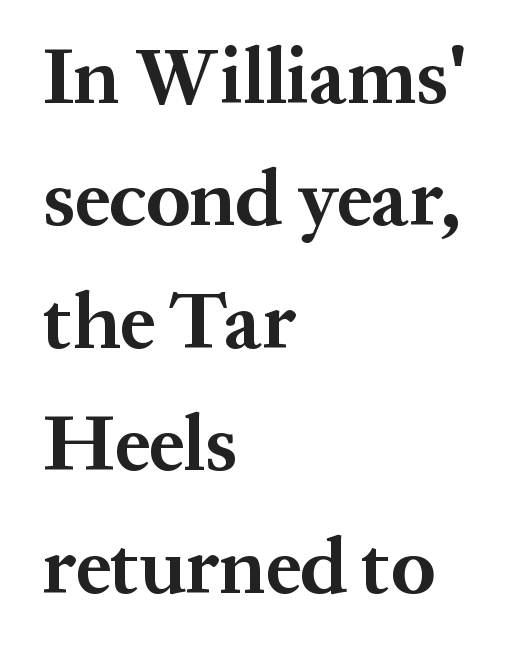
Q: Is the text bold? A: Yes.
Q: Is the text italic (slanted)? A: No, it is upright.
Q: Is the typeface a serif or a sans-serif typeface? A: Serif.
Q: Is the text underlined? A: No.
Q: How is the paragraph aligned? A: Left-aligned.
Q: Is the spacing between letters normal or unusually wide? A: Normal.
Q: Is the spacing between lines tight, normal or loose? A: Normal.
Q: Width (condensed, normal, or wide)? A: Normal.
Q: Stroke contrast? A: Medium.
Q: x-height? A: Medium.
Q: Monospaced? A: No.
